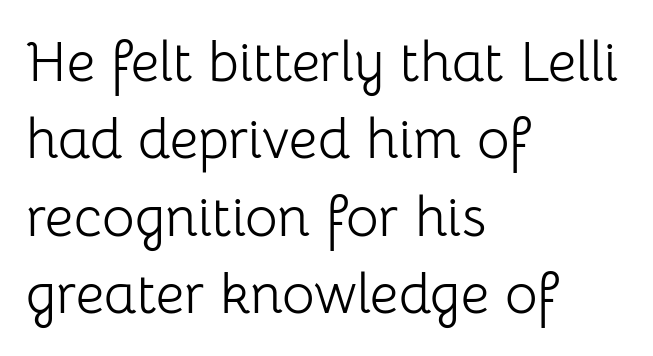
Q: Is the text bold? A: No.
Q: Is the text italic (slanted)? A: No, it is upright.
Q: Is the typeface a serif or a sans-serif typeface? A: Sans-serif.
Q: Is the text underlined? A: No.
Q: How is the paragraph aligned? A: Left-aligned.
Q: Is the spacing between letters normal or unusually wide? A: Normal.
Q: Is the spacing between lines tight, normal or loose? A: Normal.
Q: Width (condensed, normal, or wide)? A: Normal.
Q: Stroke contrast? A: Low.
Q: x-height? A: Medium.
Q: Monospaced? A: No.
